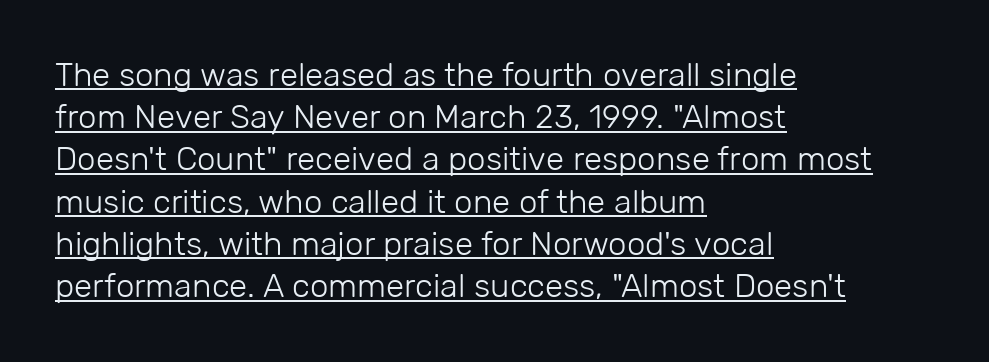
The image shows 33 px light sans-serif type, upright; set left-aligned, normal line spacing (1.28x), normal letter spacing, underlined; low stroke contrast and a medium x-height.
